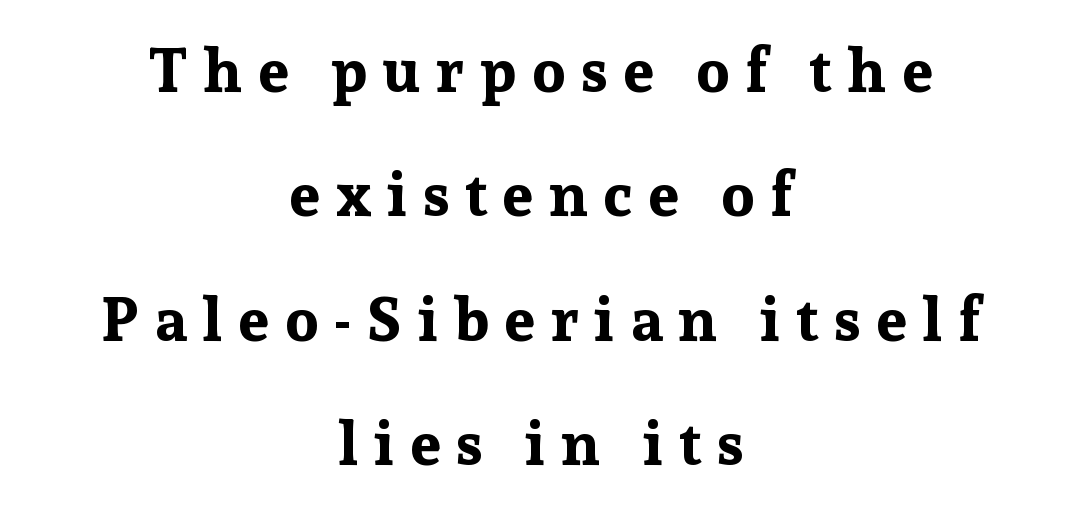
{"serif": "yes", "italic": "no", "bold": "yes", "weight": "bold", "width": "normal", "stroke_contrast": "low", "x_height": "medium", "monospaced": "no", "underline": "no", "align": "center", "line_spacing": "loose", "line_spacing_ratio": 2.04, "letter_spacing": "wide", "letter_spacing_em": 0.26, "glyph_px": 61}
